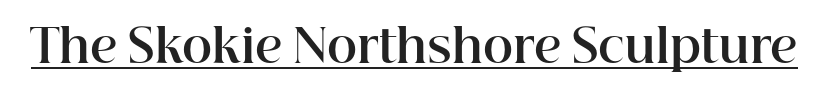
Q: Is the text bold? A: Yes.
Q: Is the text italic (slanted)? A: No, it is upright.
Q: Is the typeface a serif or a sans-serif typeface? A: Serif.
Q: Is the text underlined? A: Yes.
Q: Is the spacing between letters normal or unusually wide? A: Normal.
Q: Width (condensed, normal, or wide)? A: Normal.
Q: Stroke contrast? A: High.
Q: x-height? A: Medium.
Q: Monospaced? A: No.
